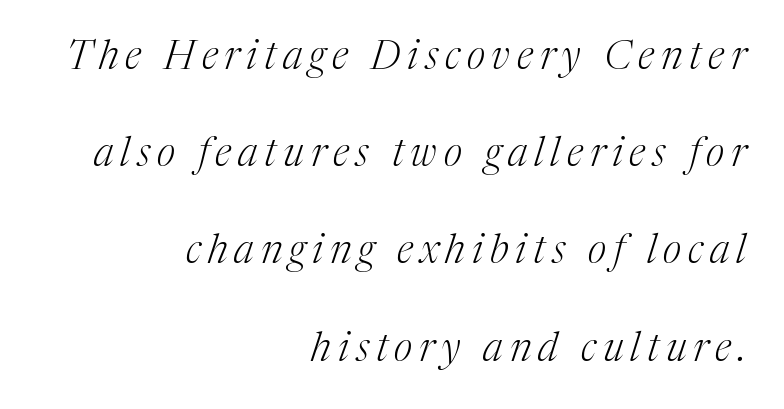
Bare-footed words on every line. You could not count columns in this text — the font is proportionally spaced. Serif or sans? Serif — the stroke terminals have little feet. The weight tops out at a normal text grade. Leading is clearly above the norm, producing a sparse column. If you drew a line through each stem, it would be angled.
